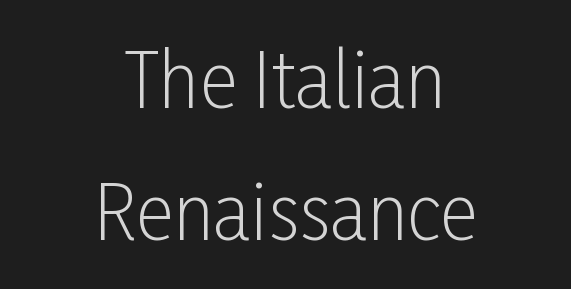
Q: Is the text bold? A: No.
Q: Is the text italic (slanted)? A: No, it is upright.
Q: Is the typeface a serif or a sans-serif typeface? A: Sans-serif.
Q: Is the text underlined? A: No.
Q: How is the paragraph aligned? A: Centered.
Q: Is the spacing between letters normal or unusually wide? A: Normal.
Q: Width (condensed, normal, or wide)? A: Condensed.
Q: Stroke contrast? A: Low.
Q: x-height? A: Medium.
Q: Monospaced? A: No.
